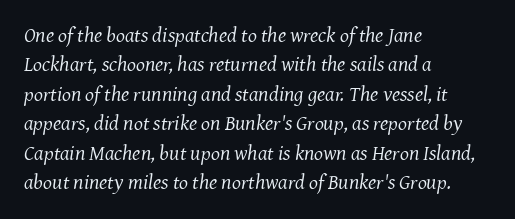
The setting favours the left margin, as ordinary paragraphs usually do. The block of text has a typical density, with ordinary space between rows. This is not heavy type; no bold has been used. Short note: letters normally spaced. Only glyphs here, with clear space below each row.
